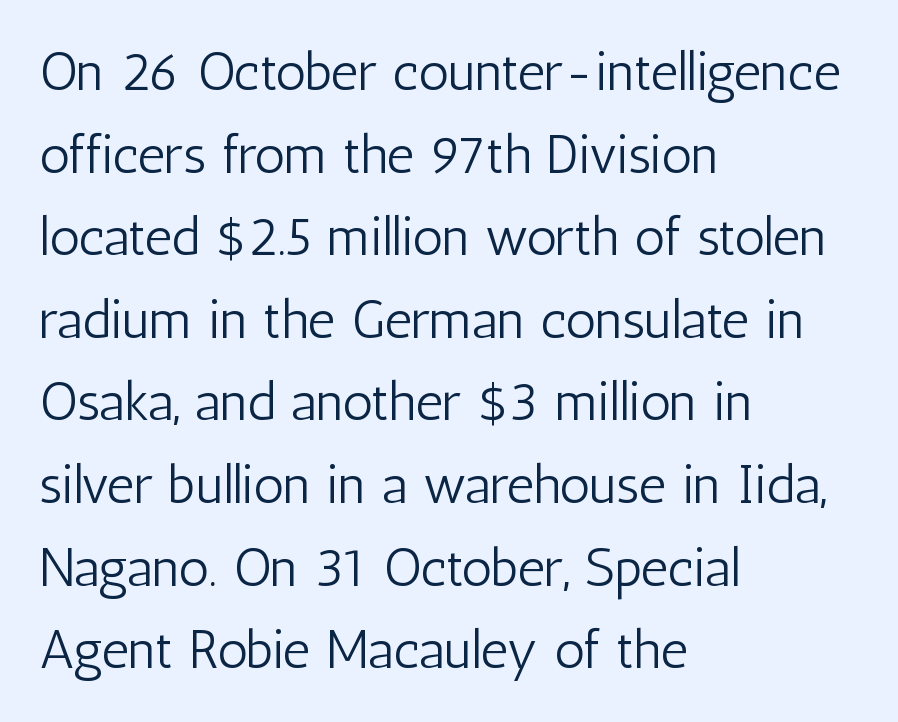
Q: Is the text bold? A: No.
Q: Is the text italic (slanted)? A: No, it is upright.
Q: Is the typeface a serif or a sans-serif typeface? A: Sans-serif.
Q: Is the text underlined? A: No.
Q: How is the paragraph aligned? A: Left-aligned.
Q: Is the spacing between letters normal or unusually wide? A: Normal.
Q: Is the spacing between lines tight, normal or loose? A: Normal.
Q: Width (condensed, normal, or wide)? A: Condensed.
Q: Stroke contrast? A: Low.
Q: x-height? A: Medium.
Q: Monospaced? A: No.
